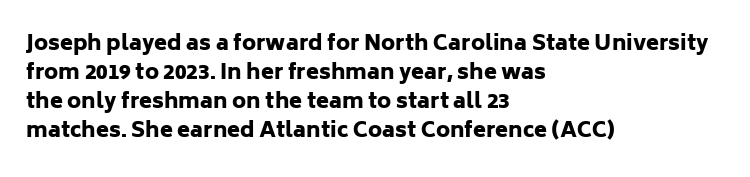
The image shows 21 px bold type, upright; set left-aligned, normal line spacing (1.38x), normal letter spacing, not underlined.
